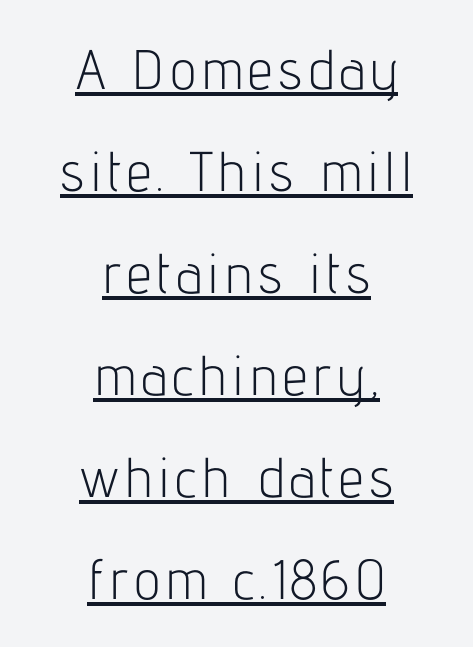
The image shows 56 px light, condensed sans-serif type, upright; set centered, line spacing 1.82x, underlined; low stroke contrast and a medium x-height.
